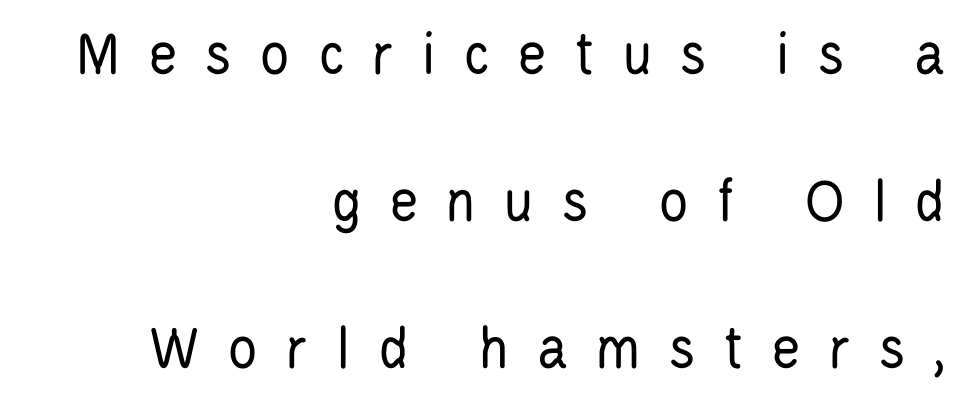
{"serif": "no", "italic": "no", "bold": "no", "weight": "regular", "width": "condensed", "stroke_contrast": "low", "x_height": "large", "monospaced": "no", "underline": "no", "align": "right", "line_spacing": "loose", "line_spacing_ratio": 2.33, "letter_spacing": "wide", "letter_spacing_em": 0.43, "glyph_px": 63}
